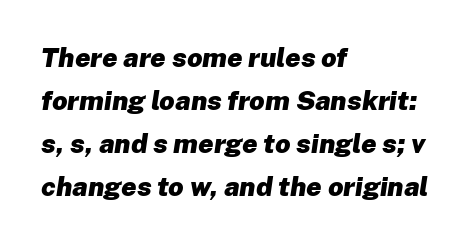
{"italic": "yes", "lean": "right", "slant_degrees": 8, "bold": "yes", "underline": "no", "align": "left", "line_spacing": "normal", "line_spacing_ratio": 1.59, "letter_spacing": "normal", "letter_spacing_em": 0.0, "glyph_px": 27}
